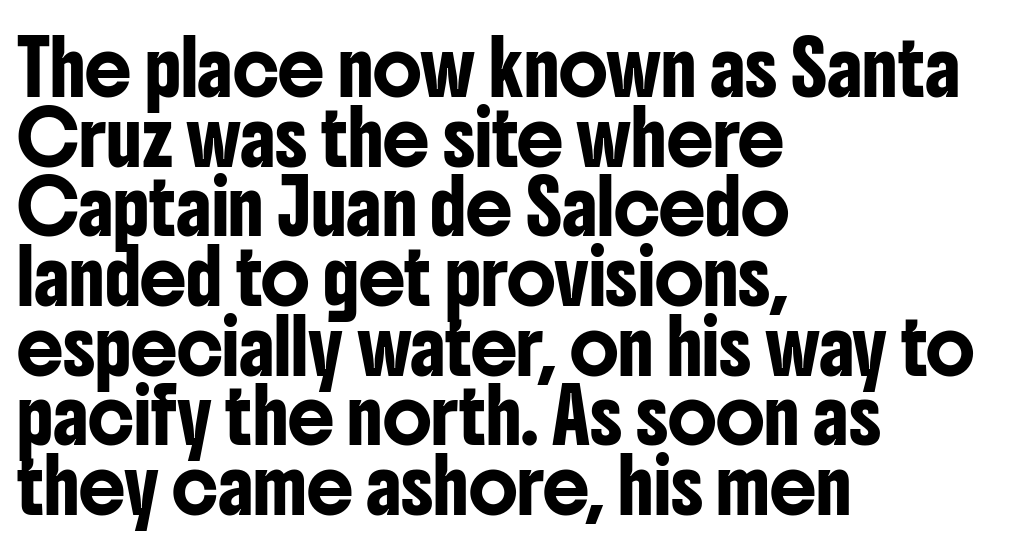
Q: Is the text italic (slanted)? A: No, it is upright.
Q: Is the typeface a serif or a sans-serif typeface? A: Sans-serif.
Q: Is the text underlined? A: No.
Q: How is the paragraph aligned? A: Left-aligned.
Q: Is the spacing between letters normal or unusually wide? A: Normal.
Q: Is the spacing between lines tight, normal or loose? A: Normal.
Q: Width (condensed, normal, or wide)? A: Condensed.
Q: Stroke contrast? A: Low.
Q: x-height? A: Medium.
Q: Monospaced? A: No.
